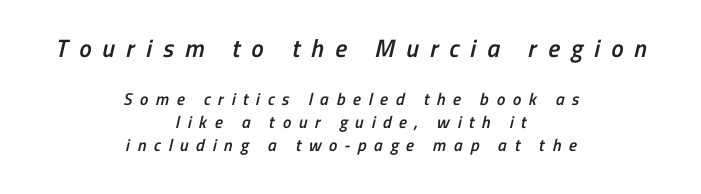
Evenly set lines give the paragraph a standard silhouette. The rag falls on both sides of this text block equally. How heavy is the stroke? Medium-heavy — a semibold, shy of bold. Tracking here is generous; glyphs stand well apart from one another.
